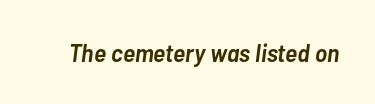
The image shows 26 px text type, italic (leaning right); set normal letter spacing, not underlined.
